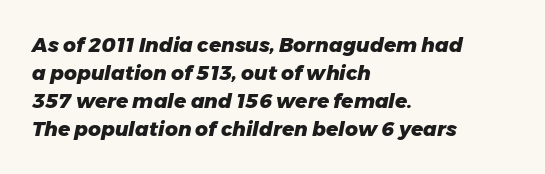
Compared with typical body copy, the letter spacing here is the same. The passage shown stacks its lines at a standard gap. Check under the words: just untouched page. Tall strokes in this sample are angled rather than plumb. Pretty heavy lettering here — definitely bold.
